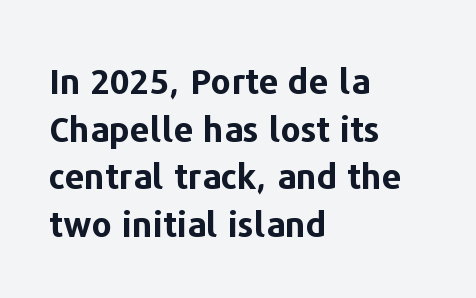
Anything drawn beneath the words? Only blank space. What stands out about the letter spacing? Nothing — it is the standard amount. Posture: vertical. Looks like regular typesetting: each glyph gets only the width it needs. How would I describe the line gaps? Plain and ordinary. A sans-serif font was chosen for this passage.
